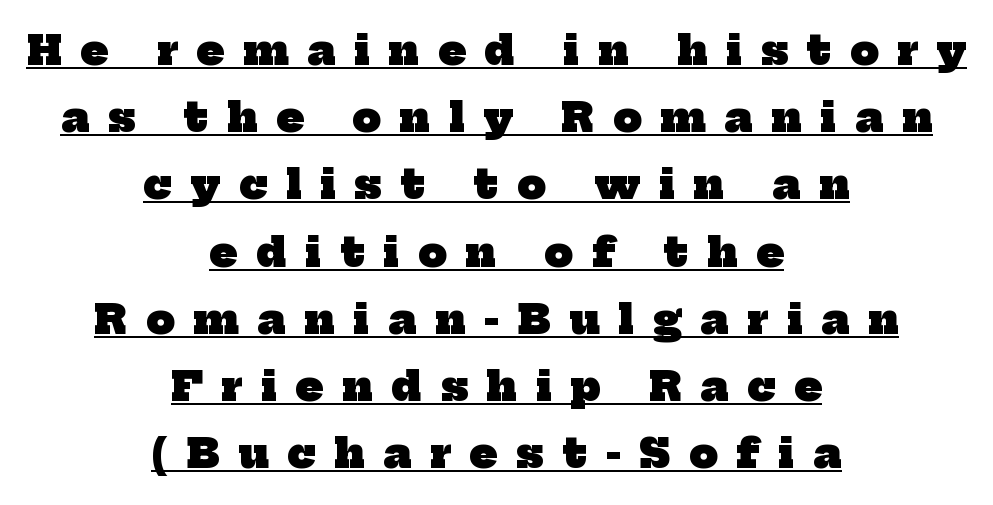
{"serif": "yes", "bold": "yes", "weight": "heavy", "width": "normal", "stroke_contrast": "low", "x_height": "medium", "monospaced": "no", "underline": "yes", "align": "center", "line_spacing": "normal", "line_spacing_ratio": 1.68, "letter_spacing": "wide", "letter_spacing_em": 0.47, "glyph_px": 40}
